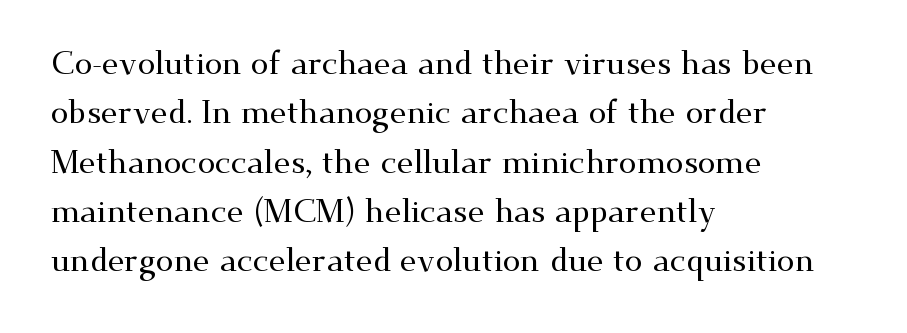
The image shows 32 px wide serif type, upright; set left-aligned, normal line spacing (1.54x), normal letter spacing, not underlined; medium stroke contrast and a small x-height.
